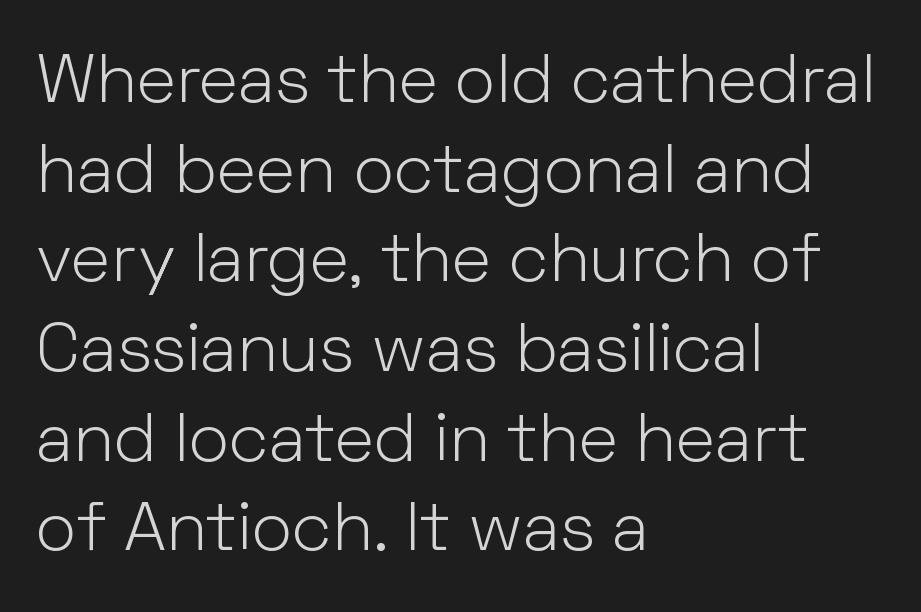
All the whitespace from short lines collects on the right. A typesetter would mark this as roman, not italic. The characters are drawn with everyday or finer stroke widths. Regarding serifs, this sample does without them. What stands out about the letter spacing? Nothing — it is the standard amount. The letters advance in unequal steps, a hallmark of proportional type.
